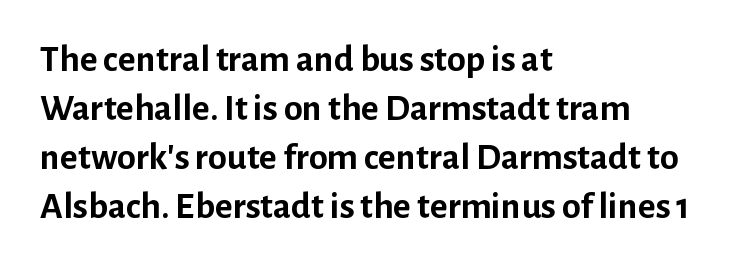
You could not count columns in this text — the font is proportionally spaced. Reading down the column, the eye jumps a familiar distance to each next line. Which margin do the lines hug? The left one — the right edge is uneven. Plenty of ink on the page — the face is bold. Plain, unruled lines of type. Short note: letters normally spaced.
